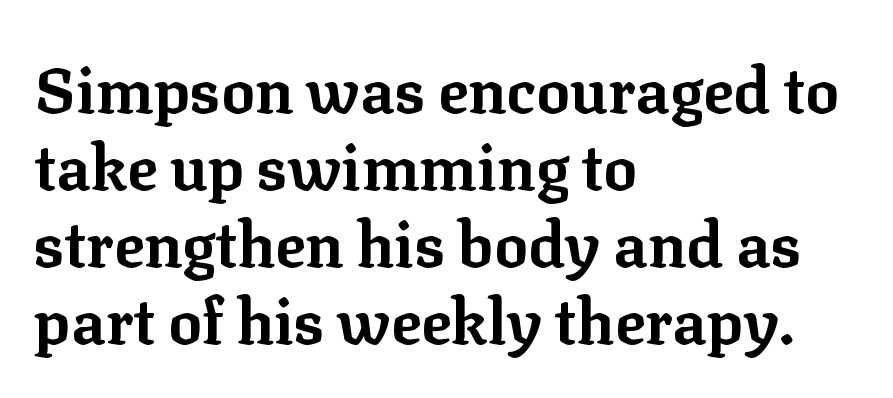
The letters stand upright; this is a roman face. Spacing verdict: proportional, widths tailored to each character. Nothing unusual about the tracking: characters are spaced as the font intends. Visually the block forms a straight wall on the left and a jagged coastline on the right. No word sits above an underline. You'd pick this weight for a headline — it's a proper bold.
